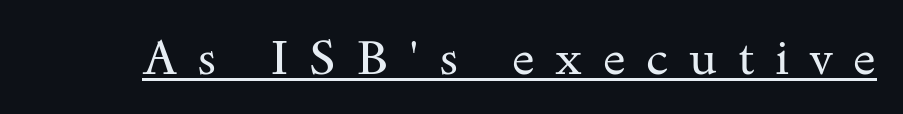
The letters are spread apart with noticeably loose tracking. Bold? No — there's no thickening of the strokes. Is this a fixed-width face? No — the glyphs have proportional, varying widths. The passage shown is typeset with a serif family. Notice how the stems are strictly vertical — no italics here.
